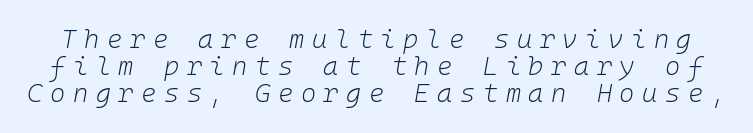
Q: Is the text bold? A: No.
Q: Is the text italic (slanted)? A: Yes, it leans right by about 10 degrees.
Q: Is the text underlined? A: No.
Q: Is the spacing between letters normal or unusually wide? A: Unusually wide.
Q: Is the spacing between lines tight, normal or loose? A: Tight.
